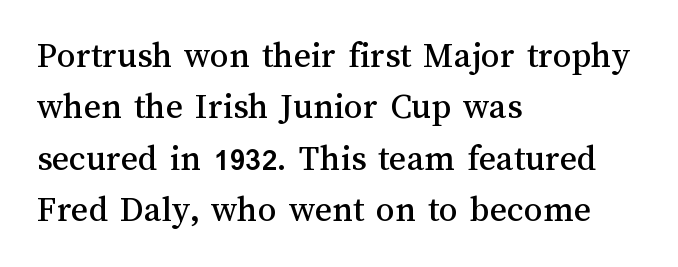
Q: Is the text italic (slanted)? A: No, it is upright.
Q: Is the text underlined? A: No.
Q: How is the paragraph aligned? A: Left-aligned.
Q: Is the spacing between letters normal or unusually wide? A: Normal.
Q: Is the spacing between lines tight, normal or loose? A: Normal.
Q: Width (condensed, normal, or wide)? A: Normal.
Q: Stroke contrast? A: Medium.
Q: x-height? A: Medium.
Q: Monospaced? A: No.
